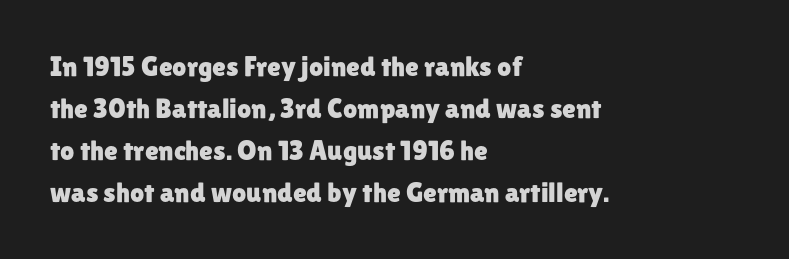
Q: Is the text italic (slanted)? A: No, it is upright.
Q: Is the typeface a serif or a sans-serif typeface? A: Sans-serif.
Q: Is the text underlined? A: No.
Q: How is the paragraph aligned? A: Left-aligned.
Q: Is the spacing between letters normal or unusually wide? A: Normal.
Q: Is the spacing between lines tight, normal or loose? A: Normal.
Q: Width (condensed, normal, or wide)? A: Normal.
Q: Stroke contrast? A: Low.
Q: x-height? A: Medium.
Q: Monospaced? A: No.
